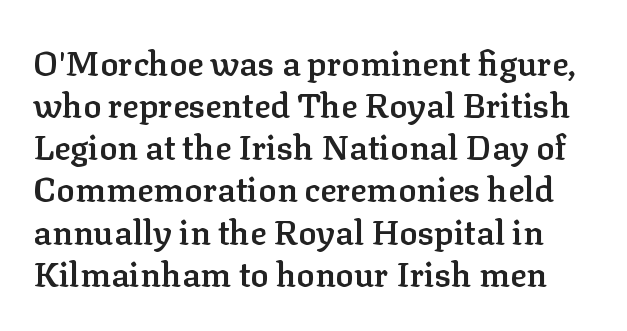
Typesetter's note: demi weight, one step under bold. Just letters on the line, the space beneath them empty. Characters follow at the spacing the type designer built in. The passage shown is typed in a proportional face where columns would drift.
